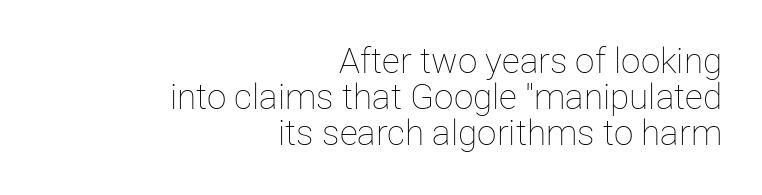
Q: Is the text bold? A: No.
Q: Is the text italic (slanted)? A: No, it is upright.
Q: Is the text underlined? A: No.
Q: How is the paragraph aligned? A: Right-aligned.
Q: Is the spacing between letters normal or unusually wide? A: Normal.
Q: Is the spacing between lines tight, normal or loose? A: Tight.
Q: Width (condensed, normal, or wide)? A: Normal.
Q: Stroke contrast? A: Low.
Q: x-height? A: Medium.
Q: Monospaced? A: No.
